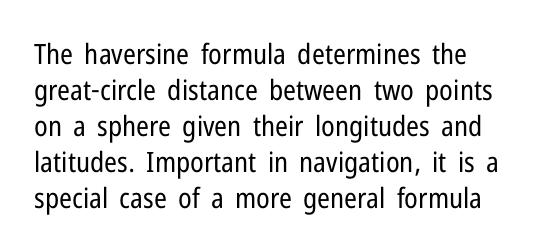
The image shows 28 px regular-weight, condensed sans-serif type, upright; set normal line spacing (1.29x), normal letter spacing, not underlined; low stroke contrast and a medium x-height.
